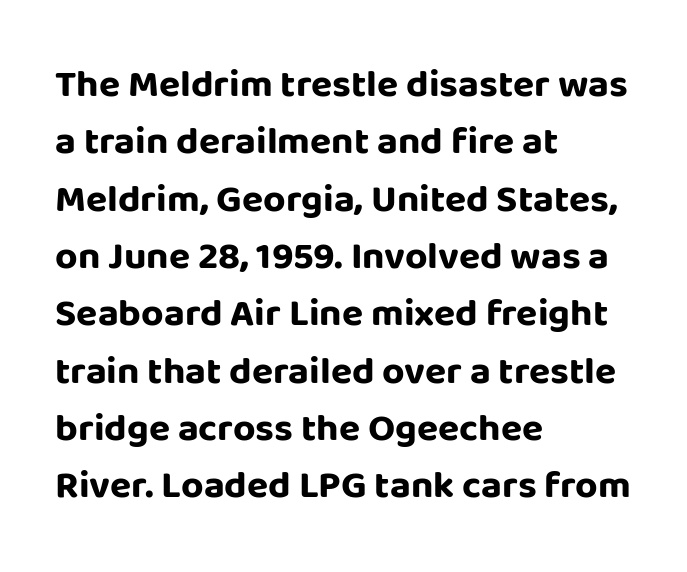
Glyph-to-glyph distance matches everyday printed text. Descenders hang freely into open space. Typographically, this falls in the sans-serif category. Interline gaps are of average width in this sample. Pretty heavy lettering here — definitely bold.
